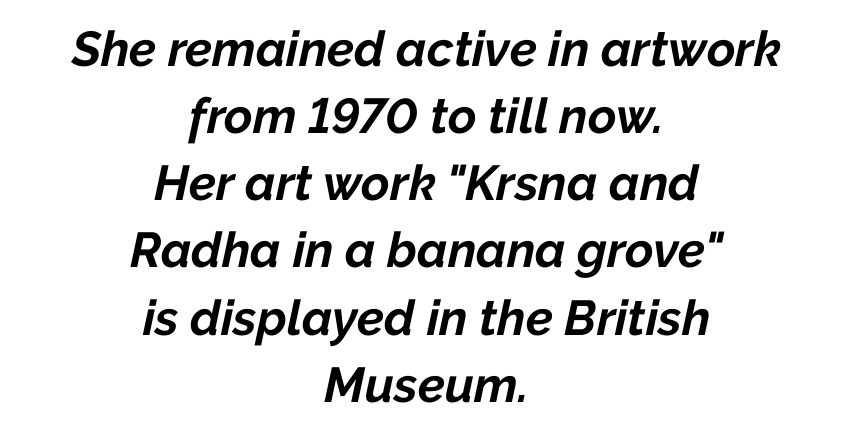
The image shows 49 px bold type, italic (leaning right); set centered, normal line spacing (1.37x), normal letter spacing, not underlined; low stroke contrast and a medium x-height.
